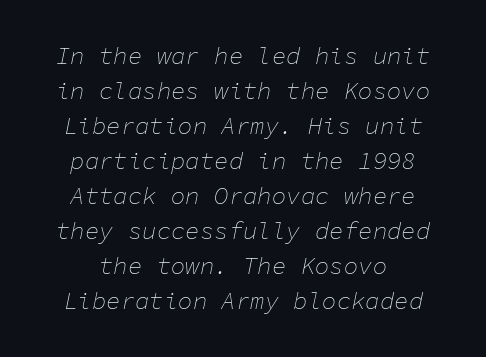
The strip under each line holds only bare page. The gaps between neighbouring characters are ordinary and unremarkable. How would I describe the line gaps? Plain and ordinary. Quick note: italic. Stroke thickness stays within the range of a standard reading face or lighter.
